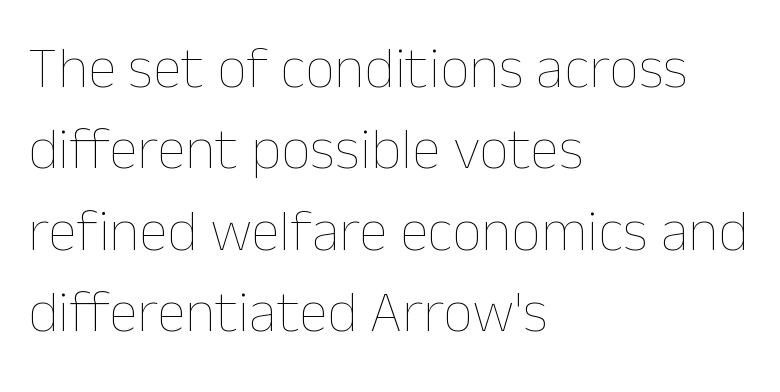
{"italic": "no", "bold": "no", "weight": "thin", "width": "normal", "stroke_contrast": "low", "x_height": "medium", "monospaced": "no", "underline": "no", "align": "left", "line_spacing": "normal", "line_spacing_ratio": 1.38, "letter_spacing": "normal", "letter_spacing_em": 0.0, "glyph_px": 59}
